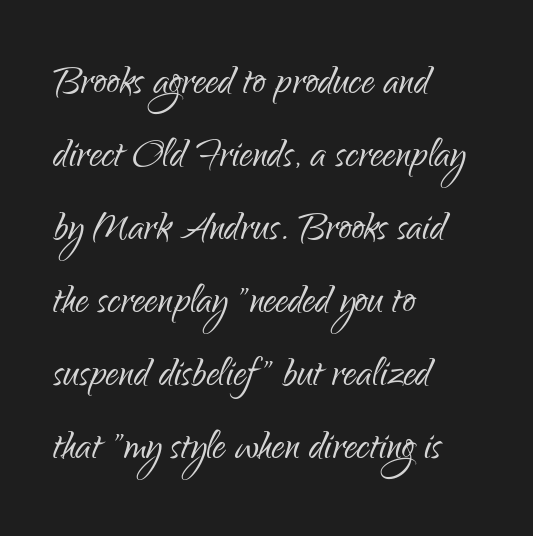
The image shows 51 px light, condensed sans-serif type; set left-aligned, normal line spacing (1.43x), normal letter spacing, not underlined; low stroke contrast and a small x-height.
